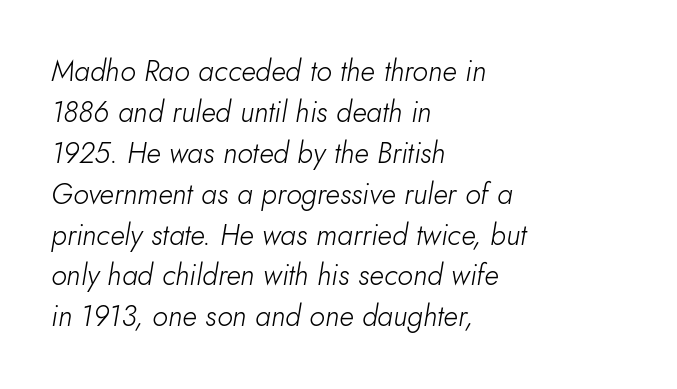
The image shows 29 px light type, italic (leaning right); set left-aligned, normal line spacing (1.41x), normal letter spacing, not underlined; low stroke contrast and a small x-height.
